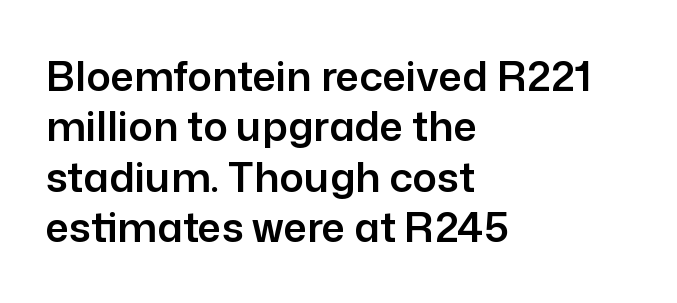
What stands out about the letter spacing? Nothing — it is the standard amount. Every stem runs plumb, perpendicular to the baseline. Do the characters align in a grid? No, the font is proportional. Font category for this specimen: sans-serif. Decoration check: the copy has no underline.
